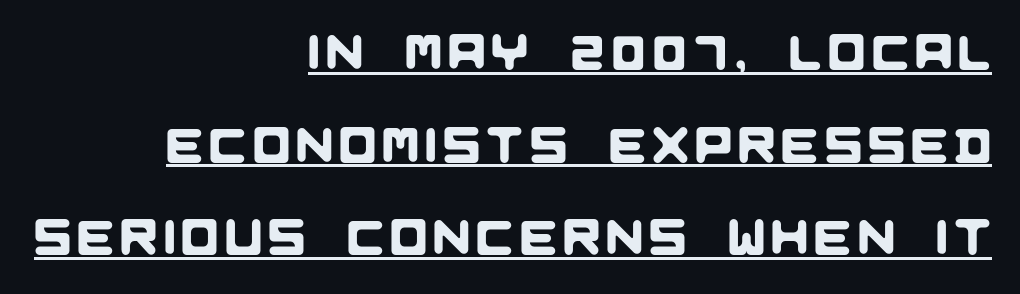
{"serif": "no", "width": "normal", "stroke_contrast": "low", "x_height": "large", "monospaced": "no", "underline": "yes", "align": "right", "line_spacing_ratio": 1.89, "glyph_px": 49}
